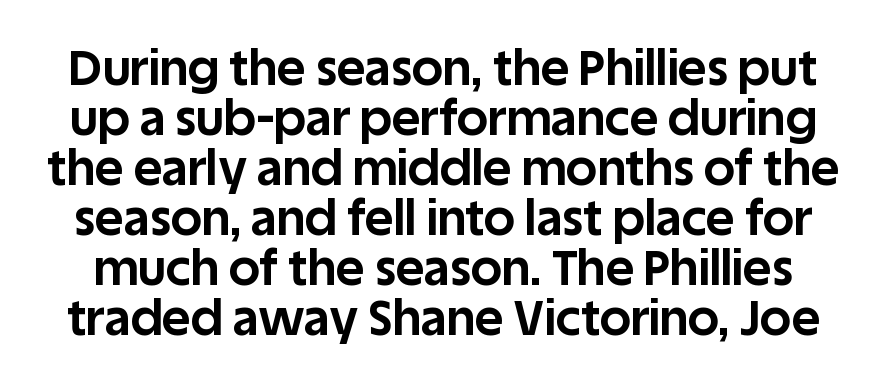
The image shows 49 px bold sans-serif type, upright; set tight line spacing (1.02x), normal letter spacing, not underlined; low stroke contrast and a large x-height.
